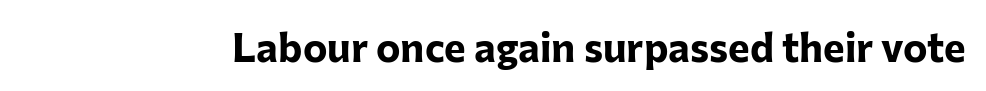
The image shows 41 px bold sans-serif type, upright; set normal letter spacing, not underlined; low stroke contrast and a medium x-height.
